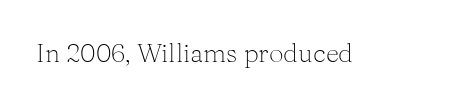
The image shows 26 px text type, upright; set normal letter spacing, not underlined.
